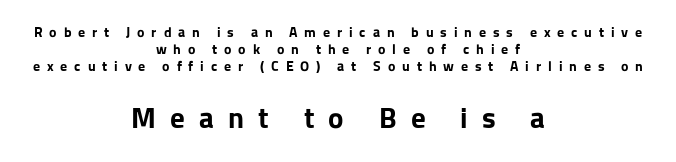
These lines stack symmetrically, like a column narrowing and widening about its center. Here the designer chose a conventional face with non-uniform glyph widths. You could only call the tracking loose — the letters float apart. The space directly below the letters is spotless. If you squint, the bottom block still reads clearly — it's the larger of the two. In terms of weight, the rendering is a true, heavy bold.
